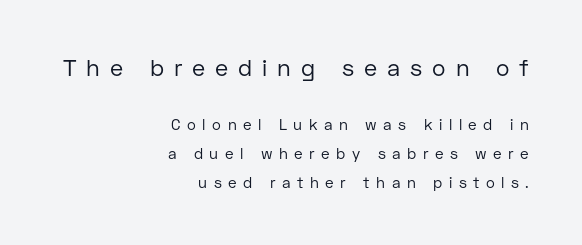
The letterforms stand isolated, each surrounded by extra space. The passage shown is not underscored anywhere. Larger block? The one above; the one below is distinctly smaller. These lines were composed using upright roman letters. This sample is right-justified, so line beginnings fall wherever the words allow. Notice the wide empty band between every row — that's loose leading.
